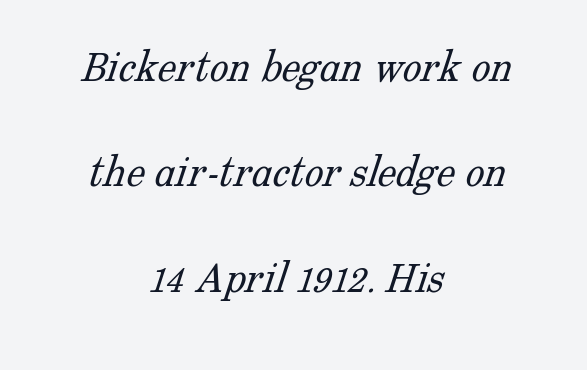
{"serif": "yes", "bold": "no", "weight": "light", "width": "normal", "stroke_contrast": "low", "x_height": "medium", "monospaced": "no", "underline": "no", "align": "center", "line_spacing": "loose", "line_spacing_ratio": 2.24, "letter_spacing": "normal", "letter_spacing_em": 0.0, "glyph_px": 47}
